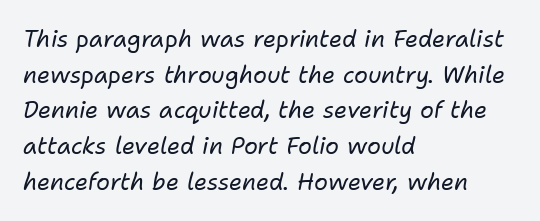
Q: Is the text bold? A: No.
Q: Is the text italic (slanted)? A: Yes, it leans right by about 11 degrees.
Q: Is the text underlined? A: No.
Q: How is the paragraph aligned? A: Left-aligned.
Q: Is the spacing between letters normal or unusually wide? A: Normal.
Q: Is the spacing between lines tight, normal or loose? A: Normal.
